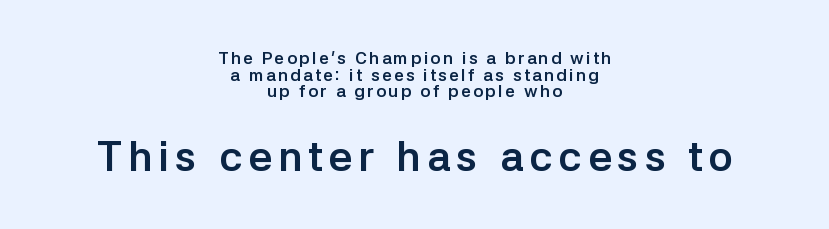
Q: Is the text bold? A: Yes.
Q: Is the text italic (slanted)? A: No, it is upright.
Q: Is the typeface a serif or a sans-serif typeface? A: Sans-serif.
Q: Is the text underlined? A: No.
Q: How is the paragraph aligned? A: Centered.
Q: Is the spacing between lines tight, normal or loose? A: Tight.
Q: Which block of text is set in a larger size, the first (top) or the second (bottom)? A: The second (bottom) one.
Q: Width (condensed, normal, or wide)? A: Normal.
Q: Stroke contrast? A: Low.
Q: x-height? A: Medium.
Q: Monospaced? A: No.
